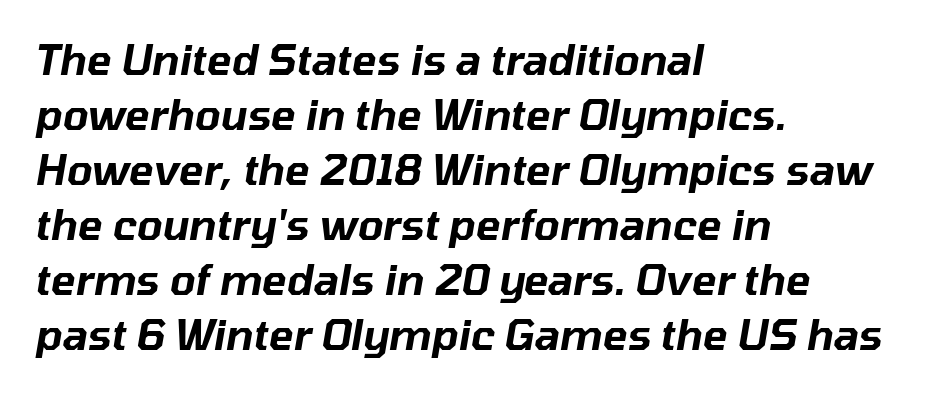
{"italic": "yes", "lean": "right", "slant_degrees": 10, "width": "normal", "stroke_contrast": "low", "x_height": "medium", "monospaced": "no", "underline": "no", "align": "left", "line_spacing": "normal", "line_spacing_ratio": 1.34, "letter_spacing": "normal", "letter_spacing_em": 0.0, "glyph_px": 41}
